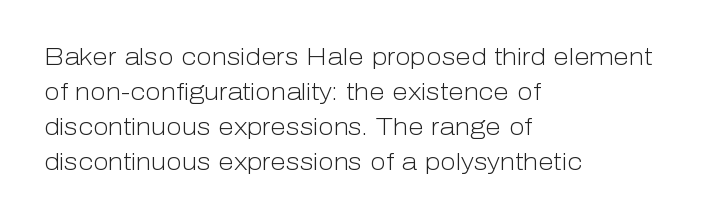
Q: Is the text bold? A: No.
Q: Is the text italic (slanted)? A: No, it is upright.
Q: Is the text underlined? A: No.
Q: How is the paragraph aligned? A: Left-aligned.
Q: Is the spacing between letters normal or unusually wide? A: Normal.
Q: Is the spacing between lines tight, normal or loose? A: Normal.
